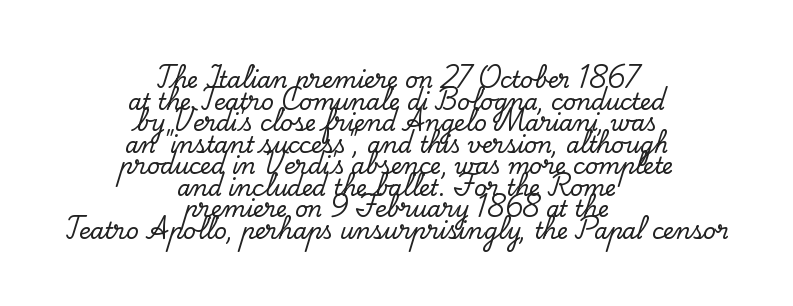
The image shows 22 px text type; set centered, tight line spacing (0.98x), normal letter spacing, not underlined.
